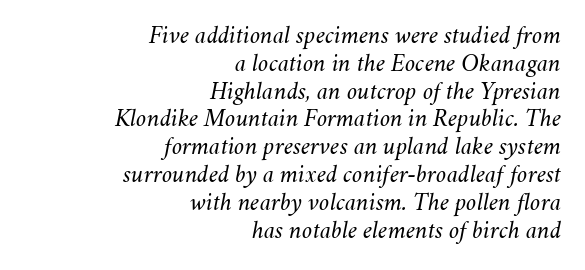
Has an underline been added? It has not. These lines stack with their right ends in a neat column. In terms of leading, this rendering errs on the cramped side. Designer's note — italics engaged.
